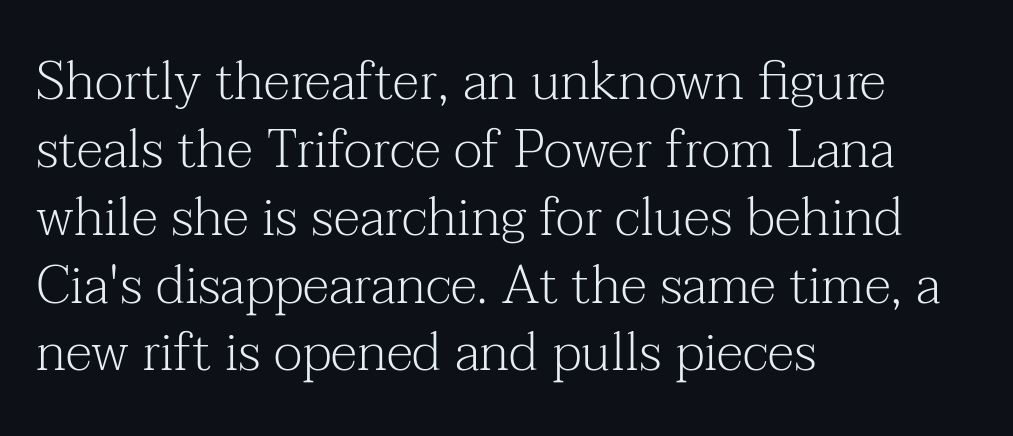
Q: Is the text bold? A: No.
Q: Is the text italic (slanted)? A: No, it is upright.
Q: Is the typeface a serif or a sans-serif typeface? A: Serif.
Q: Is the text underlined? A: No.
Q: How is the paragraph aligned? A: Left-aligned.
Q: Is the spacing between letters normal or unusually wide? A: Normal.
Q: Is the spacing between lines tight, normal or loose? A: Normal.
Q: Width (condensed, normal, or wide)? A: Normal.
Q: Stroke contrast? A: Medium.
Q: x-height? A: Medium.
Q: Monospaced? A: No.
